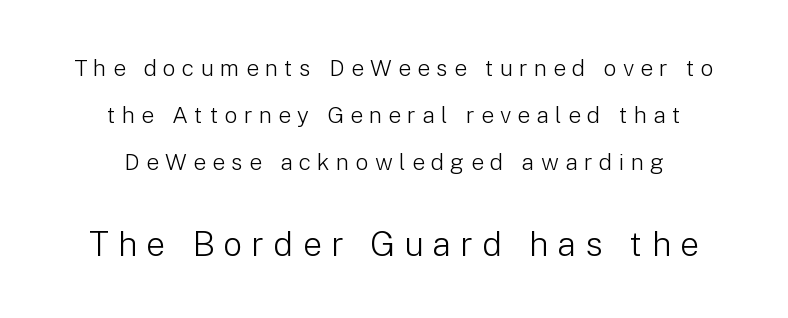
The block of text is sparse from top to bottom, with ample space between rows. You could not count columns in this text — the font is proportionally spaced. Has an underline been added? It has not. The paragraph has two soft edges and a firm central axis. Each letter's strokes conclude bluntly, with no projecting serifs.
